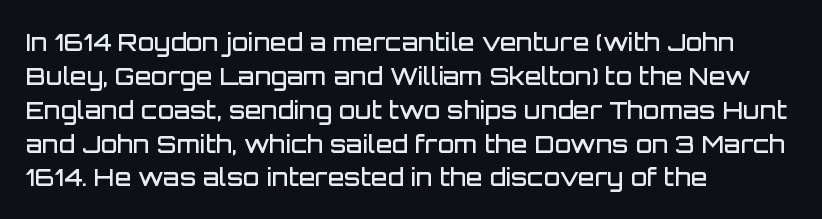
Q: Is the text bold? A: Semi-bold.
Q: Is the text italic (slanted)? A: No, it is upright.
Q: Is the text underlined? A: No.
Q: How is the paragraph aligned? A: Left-aligned.
Q: Is the spacing between letters normal or unusually wide? A: Normal.
Q: Is the spacing between lines tight, normal or loose? A: Normal.
